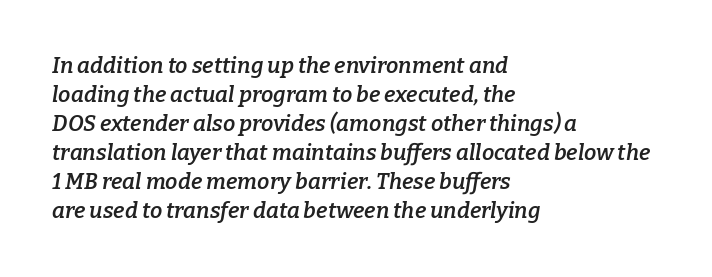
Q: Is the text bold? A: Semi-bold.
Q: Is the text italic (slanted)? A: Yes, it leans right by about 9 degrees.
Q: Is the text underlined? A: No.
Q: How is the paragraph aligned? A: Left-aligned.
Q: Is the spacing between letters normal or unusually wide? A: Normal.
Q: Is the spacing between lines tight, normal or loose? A: Normal.
